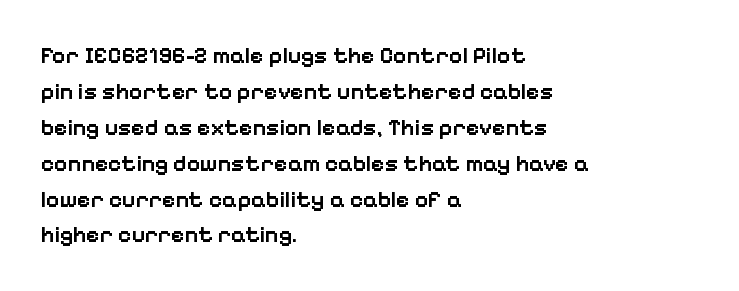
{"italic": "no", "bold": "semi", "underline": "no", "align": "left", "line_spacing": "normal", "line_spacing_ratio": 1.56, "letter_spacing": "normal", "letter_spacing_em": 0.0, "glyph_px": 23}
